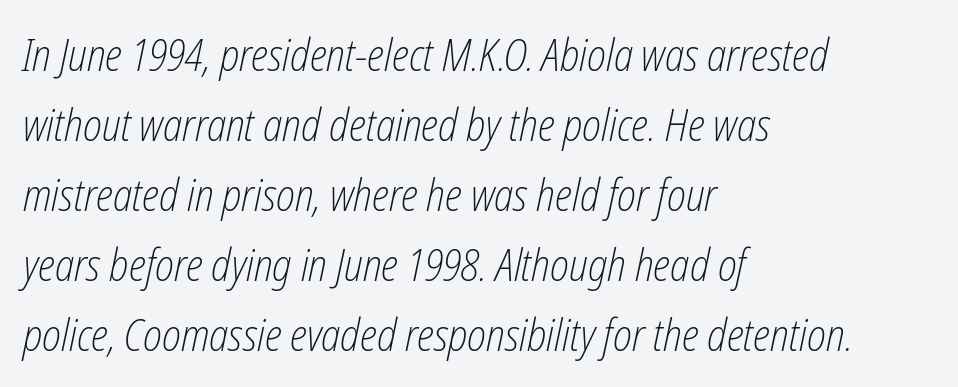
{"italic": "yes", "lean": "right", "slant_degrees": 12, "bold": "no", "weight": "light", "width": "condensed", "stroke_contrast": "low", "x_height": "medium", "monospaced": "no", "underline": "no", "align": "left", "line_spacing": "normal", "line_spacing_ratio": 1.59, "letter_spacing": "normal", "letter_spacing_em": 0.0, "glyph_px": 44}
